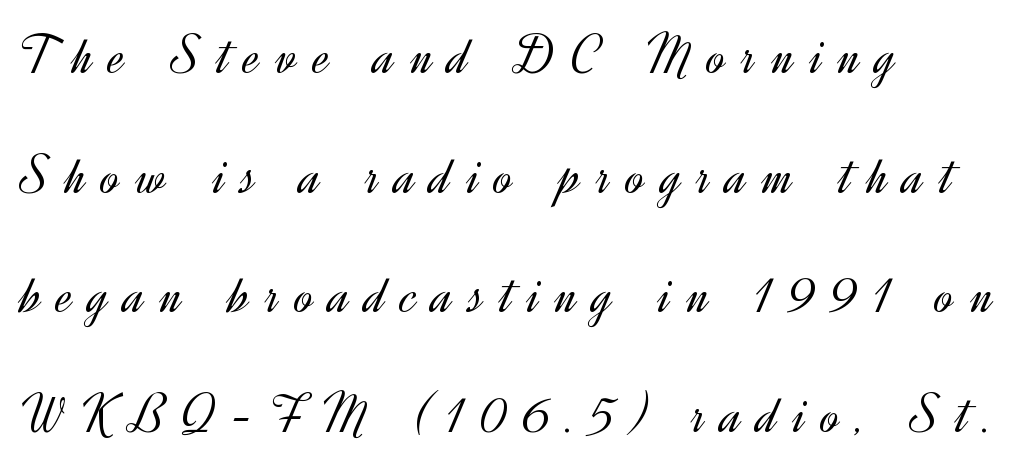
Beneath every word, the page is bare. Reading down the column, the eye jumps a long way to each next line. Glyph-to-glyph distance is far greater than everyday printed text. Note the varied advance widths — an 'i' is clearly narrower than an 'm'.
